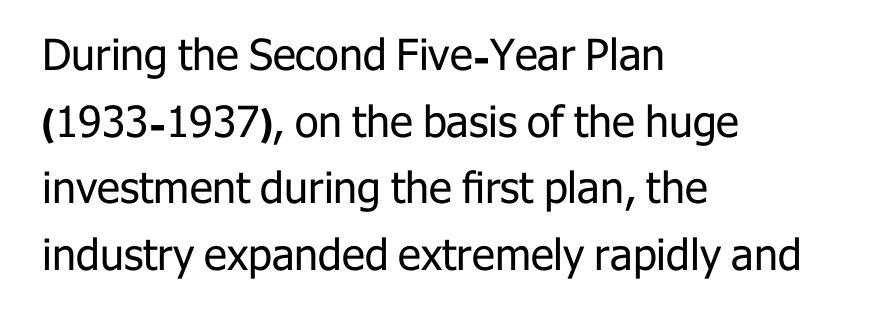
{"serif": "no", "italic": "no", "bold": "no", "weight": "regular", "width": "normal", "stroke_contrast": "low", "x_height": "medium", "monospaced": "no", "underline": "no", "align": "left", "line_spacing": "normal", "line_spacing_ratio": 1.55, "letter_spacing": "normal", "letter_spacing_em": 0.0, "glyph_px": 43}
